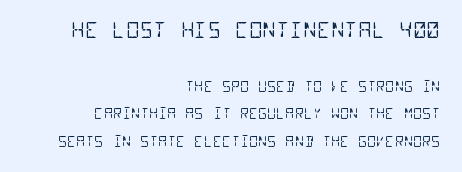
Q: Is the text bold? A: No.
Q: Is the text underlined? A: No.
Q: How is the paragraph aligned? A: Right-aligned.
Q: Is the spacing between letters normal or unusually wide? A: Normal.
Q: Is the spacing between lines tight, normal or loose? A: Loose.
Q: Which block of text is set in a larger size, the first (top) or the second (bottom)? A: The first (top) one.
